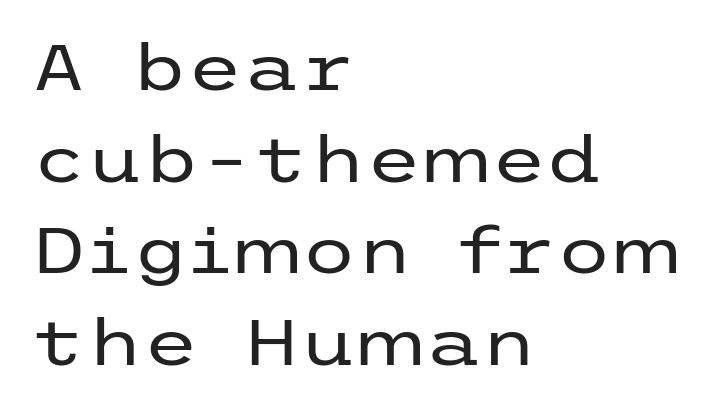
Whoever set this chose a conventional vertical rhythm. Unlike italic type, these characters show no tilt at all. Weight class: somewhere from thin through regular. The rendering keeps characters at their native spacing.
